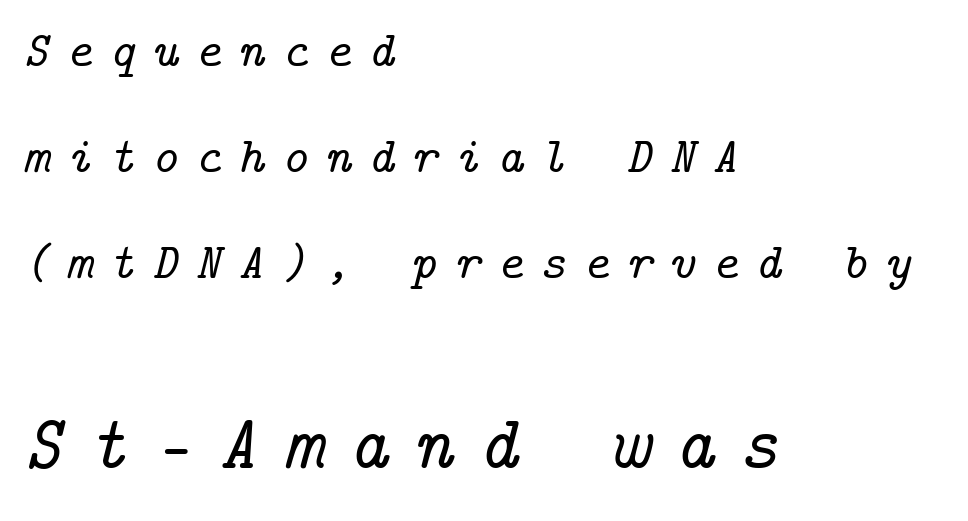
The face used here has a pronounced slope to its letters. Typesetter's note — lower block bumped up in size, upper block left smaller. Honestly, the letter spacing is so wide it's the main thing you notice. Successive baselines arrive slowly, with a big drop between each.
